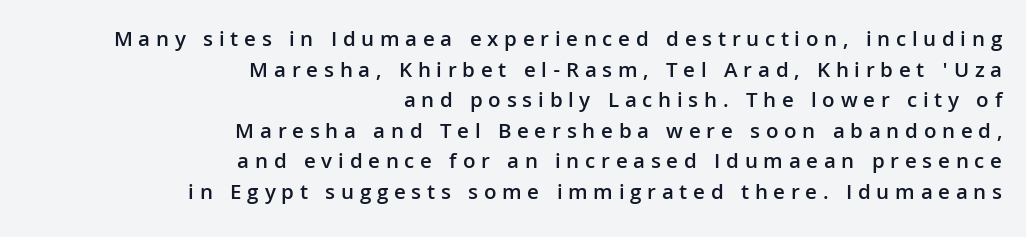
The rendering inserts visible extra space after every character. Beneath every word, the page is bare. Weight: semibold (demi). This block has exactly the height ordinary leading produces. The setting favours the right margin, as signatures and pull-quotes sometimes do.
